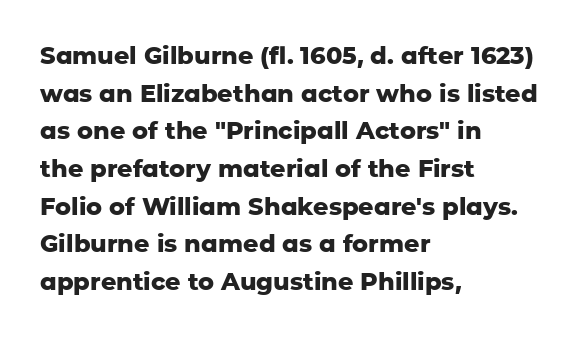
Q: Is the text bold? A: Yes.
Q: Is the text italic (slanted)? A: No, it is upright.
Q: Is the text underlined? A: No.
Q: How is the paragraph aligned? A: Left-aligned.
Q: Is the spacing between letters normal or unusually wide? A: Normal.
Q: Is the spacing between lines tight, normal or loose? A: Normal.
